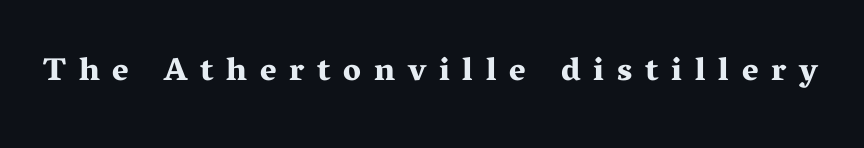
Q: Is the text bold? A: Yes.
Q: Is the text italic (slanted)? A: No, it is upright.
Q: Is the typeface a serif or a sans-serif typeface? A: Serif.
Q: Is the text underlined? A: No.
Q: Is the spacing between letters normal or unusually wide? A: Unusually wide.
Q: Width (condensed, normal, or wide)? A: Wide.
Q: Stroke contrast? A: Medium.
Q: x-height? A: Medium.
Q: Monospaced? A: No.
